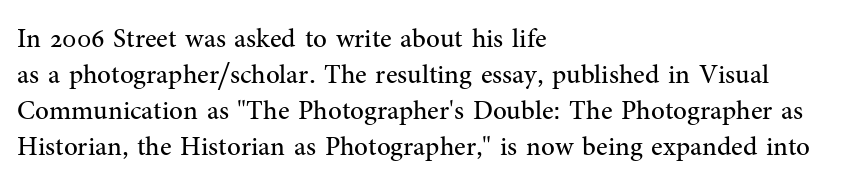
A clean baseline with only descenders dipping below it. The letters stand upright; this is a roman face. The letterforms sit shoulder to shoulder at normal distance. The compositor pushed each line to the left boundary.
